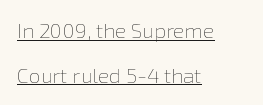
No extra ink here — the face is not bold. Notice how a bar underscores the lettering throughout. The passage is arranged the way most books set body copy — flush left. The tracking reads as untouched default to a designer's eye. The designer dialed line spacing up above the default. Every stem runs plumb, perpendicular to the baseline.
